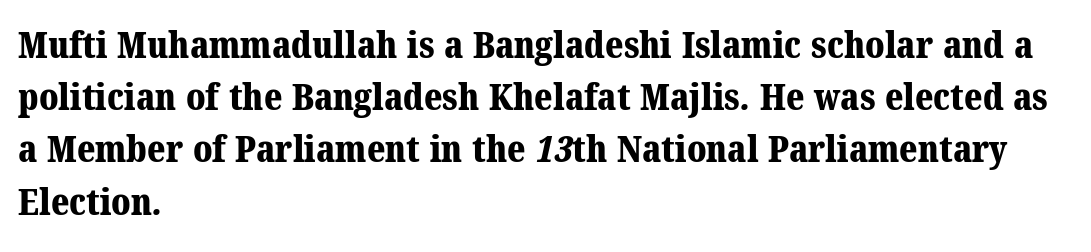
{"serif": "yes", "bold": "yes", "weight": "bold", "width": "normal", "stroke_contrast": "medium", "x_height": "medium", "monospaced": "no", "underline": "no", "align": "left", "line_spacing": "normal", "line_spacing_ratio": 1.41, "letter_spacing": "normal", "letter_spacing_em": 0.0, "glyph_px": 37}
